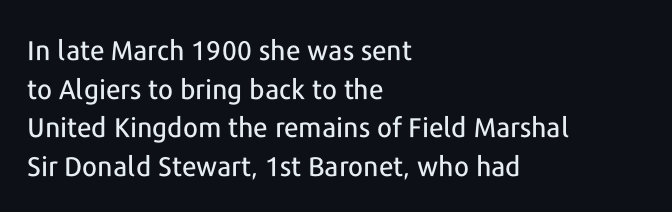
Tracking value appears to be zero — textbook default spacing. The font's upright variant was chosen for this text. Alignment: flush left. Rows of type keep a routine distance in the vertical direction. This rendering features lettering with no underline.
